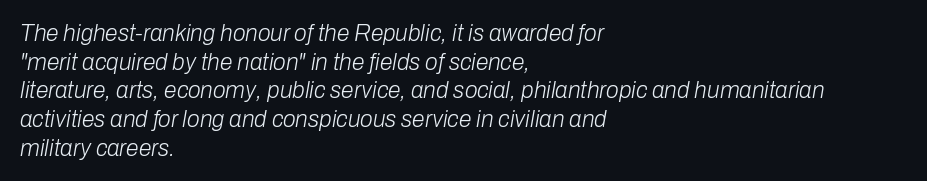
{"italic": "yes", "lean": "right", "slant_degrees": 10, "bold": "no", "underline": "no", "align": "left", "line_spacing": "normal", "line_spacing_ratio": 1.25, "letter_spacing": "normal", "letter_spacing_em": 0.0, "glyph_px": 23}
